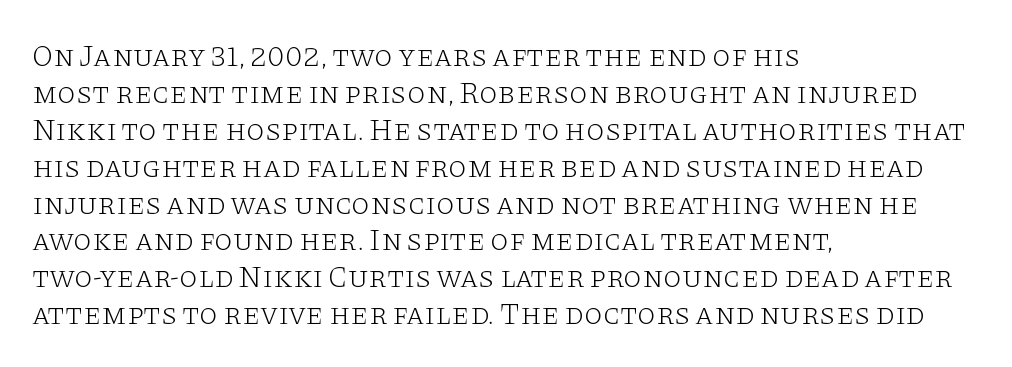
The image shows 30 px light, wide serif type, upright; set left-aligned, line spacing 1.23x, normal letter spacing, not underlined; low stroke contrast and a large x-height.
